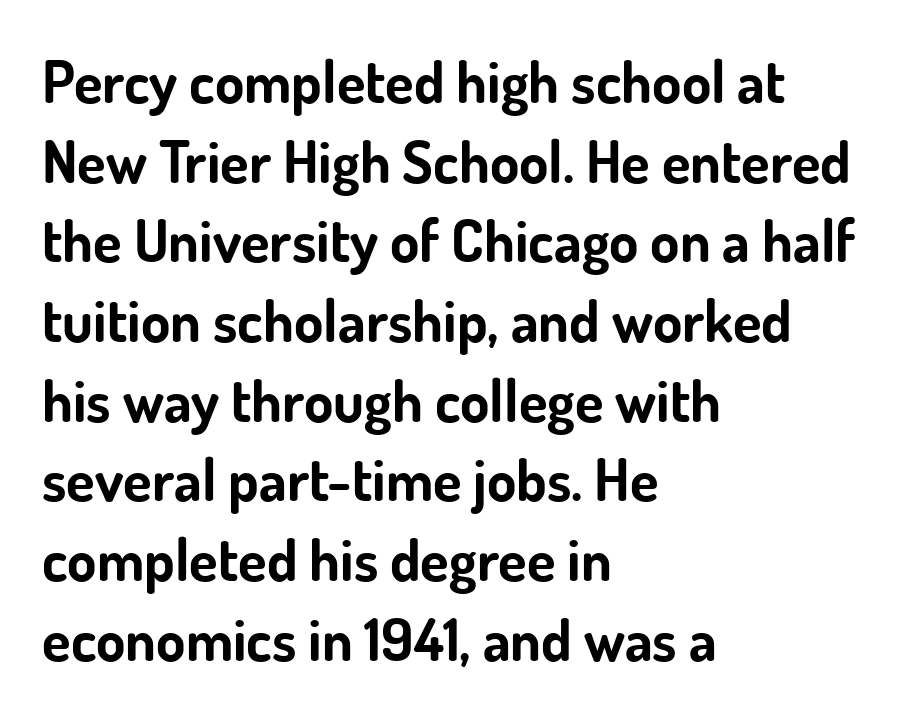
A typesetter would label this face a sans. Rows of type keep a routine distance in the vertical direction. The face used here has the dense, thick strokes of a bold. Each line starts at the same left margin while the right side varies.
